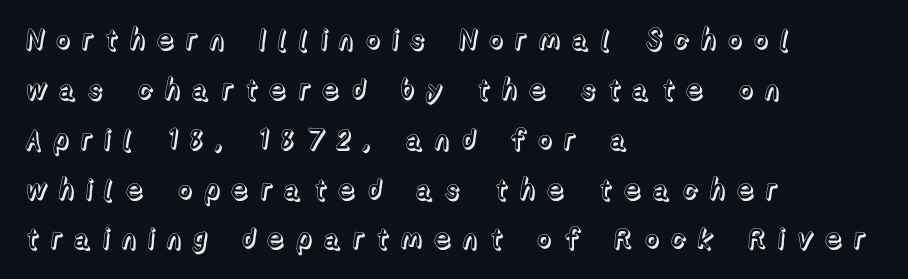
{"width": "normal", "x_height": "medium", "monospaced": "no", "underline": "no", "align": "left", "line_spacing_ratio": 1.78, "letter_spacing": "wide", "letter_spacing_em": 0.4, "glyph_px": 28}
